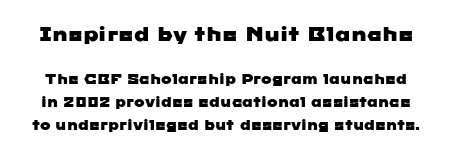
Q: Is the text underlined? A: No.
Q: Is the spacing between letters normal or unusually wide? A: Normal.
Q: Is the spacing between lines tight, normal or loose? A: Normal.
Q: Which block of text is set in a larger size, the first (top) or the second (bottom)? A: The first (top) one.
